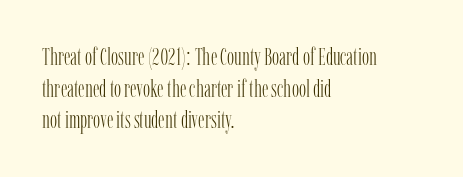
Leftover space on each line is placed entirely after the last word. The typesetting does not lean heavy: it is not bold. Honestly, the letter spacing is just normal — you wouldn't notice it. Underline: absent. If you drew a line through each stem, it would be perfectly vertical.
